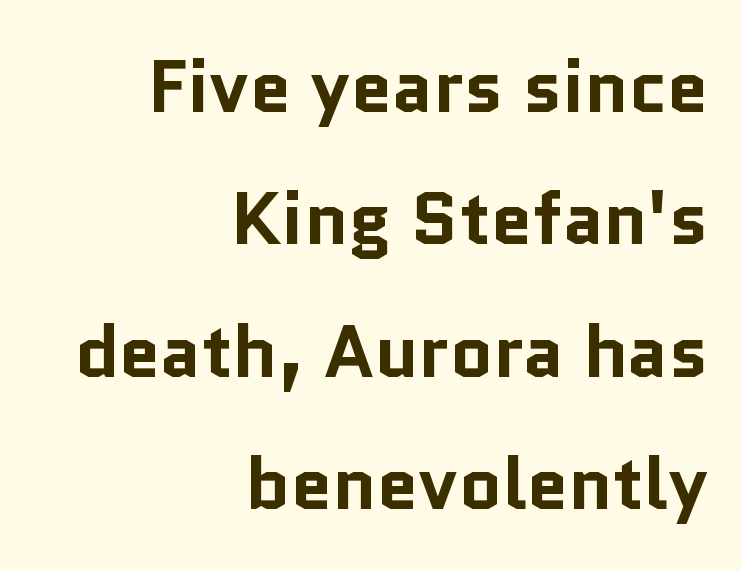
The rendering uses a bold face; every stroke is thick and dark. The strip under each line holds only bare page. Right-aligned paragraph, ragged on the left. Posture: upright roman. Each letter keeps its own natural width here, so spacing adapts to shape. Does extra space separate the letters? No, they use regular spacing.
